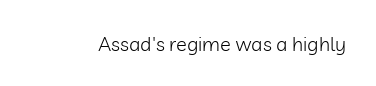
{"italic": "no", "bold": "no", "underline": "no", "letter_spacing": "normal", "letter_spacing_em": 0.0, "glyph_px": 20}
